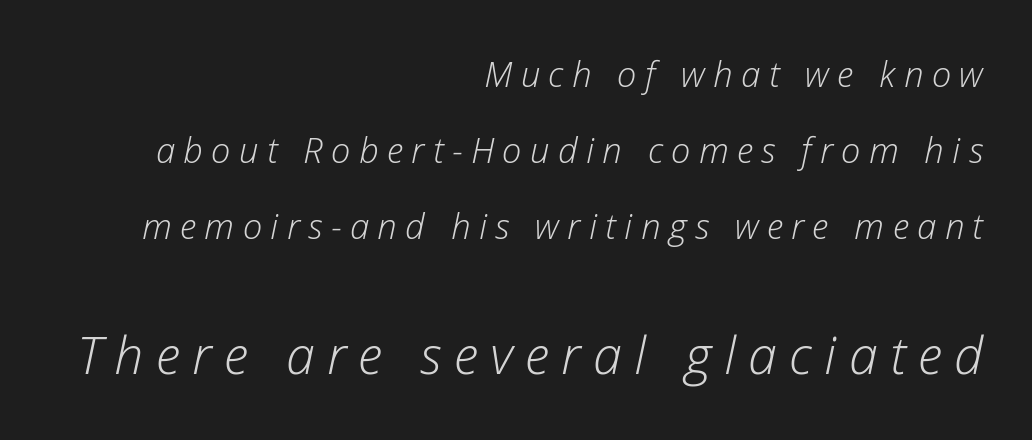
Q: Is the text bold? A: No.
Q: Is the text italic (slanted)? A: Yes, it leans right by about 12 degrees.
Q: Is the text underlined? A: No.
Q: How is the paragraph aligned? A: Right-aligned.
Q: Is the spacing between letters normal or unusually wide? A: Unusually wide.
Q: Is the spacing between lines tight, normal or loose? A: Loose.
Q: Which block of text is set in a larger size, the first (top) or the second (bottom)? A: The second (bottom) one.
Q: Width (condensed, normal, or wide)? A: Normal.
Q: Stroke contrast? A: Low.
Q: x-height? A: Medium.
Q: Monospaced? A: No.
